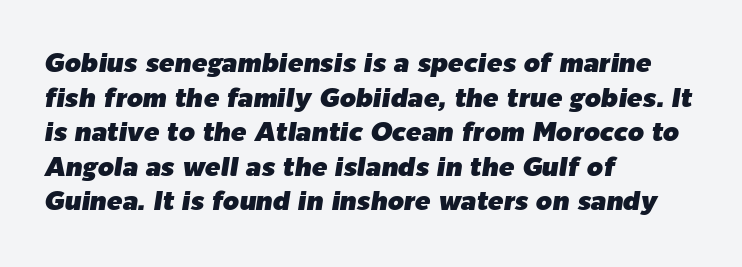
Does the copy run flush right? No — it runs flush left. Every character sits at an angle, as italics do. Honestly, the letter spacing is just normal — you wouldn't notice it. The rows are spaced the way most documents space them. Letters rest on an invisible, unmarked baseline.
